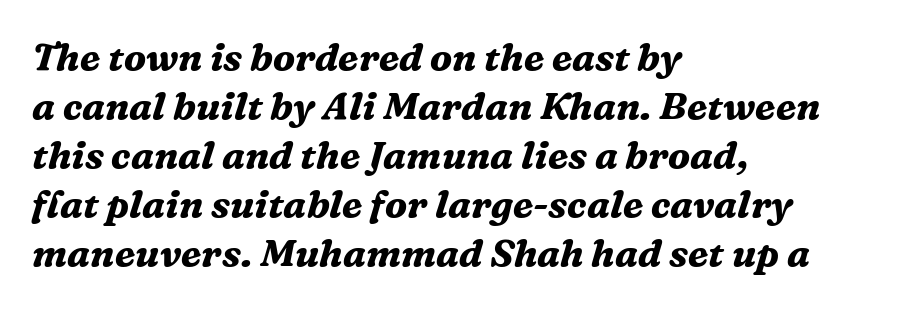
{"serif": "yes", "italic": "yes", "lean": "right", "slant_degrees": 16, "bold": "yes", "weight": "bold", "width": "normal", "stroke_contrast": "medium", "x_height": "medium", "monospaced": "no", "underline": "no", "align": "left", "line_spacing": "normal", "line_spacing_ratio": 1.29, "letter_spacing": "normal", "letter_spacing_em": 0.0, "glyph_px": 38}
